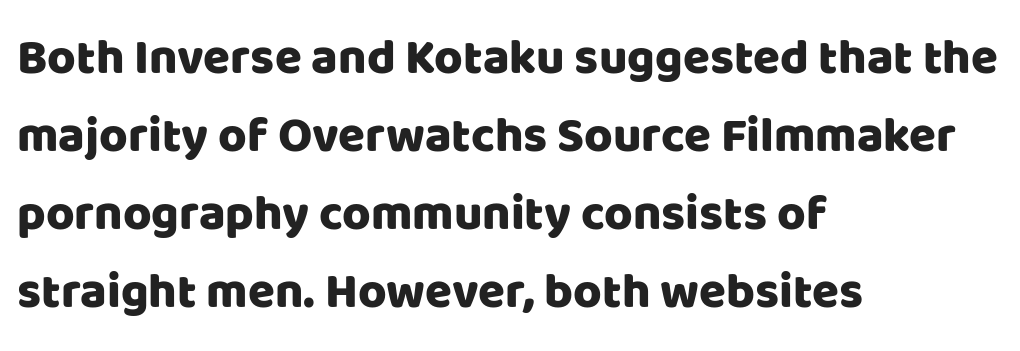
Q: Is the text italic (slanted)? A: No, it is upright.
Q: Is the typeface a serif or a sans-serif typeface? A: Sans-serif.
Q: Is the text underlined? A: No.
Q: How is the paragraph aligned? A: Left-aligned.
Q: Is the spacing between letters normal or unusually wide? A: Normal.
Q: Is the spacing between lines tight, normal or loose? A: Normal.
Q: Width (condensed, normal, or wide)? A: Normal.
Q: Stroke contrast? A: Low.
Q: x-height? A: Large.
Q: Monospaced? A: No.
